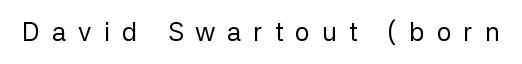
Tracking value appears strongly positive — letters spread wide. Bold? No — there's no thickening of the strokes. Nobody drew a line under any word here. Nope, not italic — everything's standing straight.
